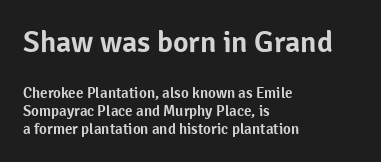
Q: Is the text italic (slanted)? A: No, it is upright.
Q: Is the typeface a serif or a sans-serif typeface? A: Sans-serif.
Q: Is the text underlined? A: No.
Q: How is the paragraph aligned? A: Left-aligned.
Q: Is the spacing between letters normal or unusually wide? A: Normal.
Q: Which block of text is set in a larger size, the first (top) or the second (bottom)? A: The first (top) one.
Q: Width (condensed, normal, or wide)? A: Normal.
Q: Stroke contrast? A: Low.
Q: x-height? A: Medium.
Q: Monospaced? A: No.
